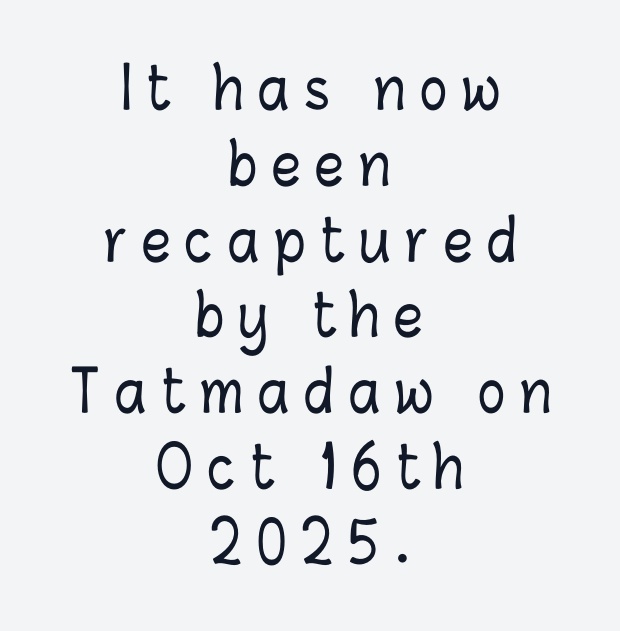
Q: Is the text italic (slanted)? A: No, it is upright.
Q: Is the text underlined? A: No.
Q: How is the paragraph aligned? A: Centered.
Q: Is the spacing between letters normal or unusually wide? A: Unusually wide.
Q: Is the spacing between lines tight, normal or loose? A: Normal.
Q: Width (condensed, normal, or wide)? A: Condensed.
Q: Stroke contrast? A: Low.
Q: x-height? A: Medium.
Q: Monospaced? A: No.
